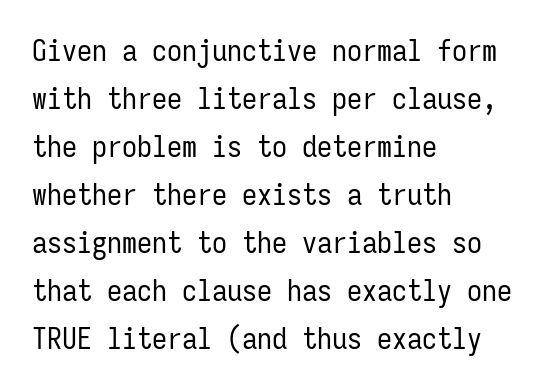
Q: Is the text bold? A: No.
Q: Is the text italic (slanted)? A: No, it is upright.
Q: Is the typeface a serif or a sans-serif typeface? A: Sans-serif.
Q: Is the text underlined? A: No.
Q: How is the paragraph aligned? A: Left-aligned.
Q: Is the spacing between letters normal or unusually wide? A: Normal.
Q: Is the spacing between lines tight, normal or loose? A: Normal.
Q: Width (condensed, normal, or wide)? A: Condensed.
Q: Stroke contrast? A: Low.
Q: x-height? A: Medium.
Q: Monospaced? A: Yes.
